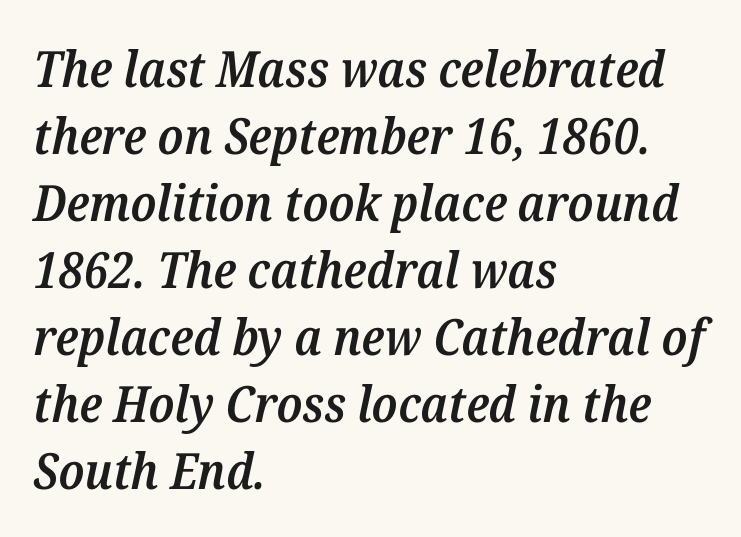
Q: Is the text bold? A: Semi-bold.
Q: Is the text italic (slanted)? A: Yes, it leans right by about 12 degrees.
Q: Is the typeface a serif or a sans-serif typeface? A: Serif.
Q: Is the text underlined? A: No.
Q: How is the paragraph aligned? A: Left-aligned.
Q: Is the spacing between letters normal or unusually wide? A: Normal.
Q: Is the spacing between lines tight, normal or loose? A: Normal.
Q: Width (condensed, normal, or wide)? A: Normal.
Q: Stroke contrast? A: Medium.
Q: x-height? A: Medium.
Q: Monospaced? A: No.
